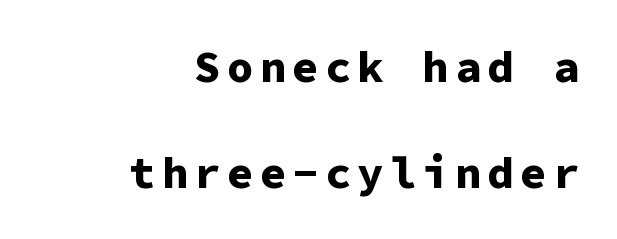
{"serif": "no", "italic": "no", "bold": "yes", "weight": "bold", "width": "normal", "stroke_contrast": "low", "x_height": "medium", "monospaced": "yes", "underline": "no", "align": "right", "line_spacing": "loose", "line_spacing_ratio": 2.4, "glyph_px": 44}
